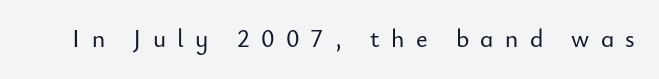
The face used here is rendered with a markedly widened letterfit. Honestly, there is no underline to notice here at all. Italic: no, the glyphs are upright roman.
